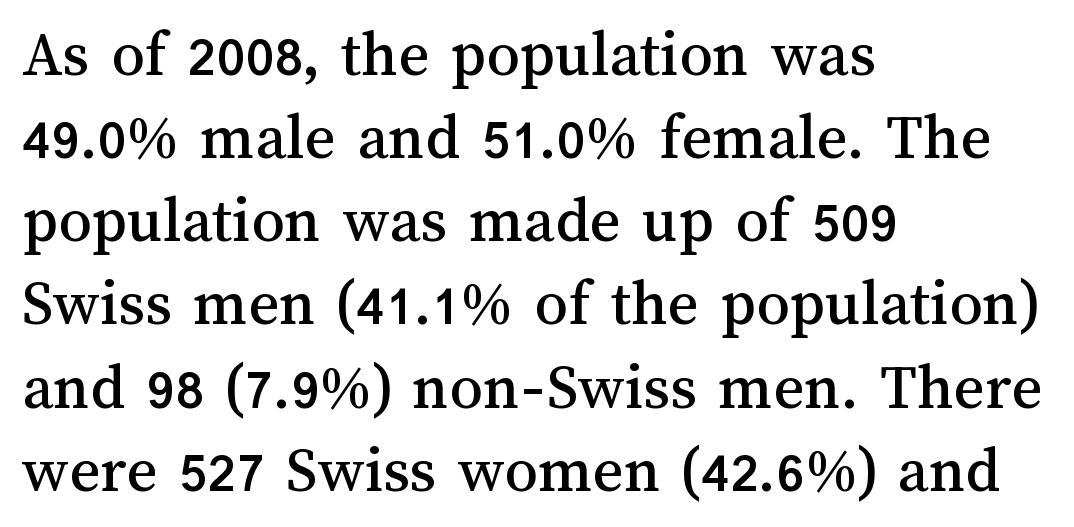
Q: Is the text italic (slanted)? A: No, it is upright.
Q: Is the text underlined? A: No.
Q: How is the paragraph aligned? A: Left-aligned.
Q: Is the spacing between letters normal or unusually wide? A: Normal.
Q: Is the spacing between lines tight, normal or loose? A: Normal.
Q: Width (condensed, normal, or wide)? A: Normal.
Q: Stroke contrast? A: Medium.
Q: x-height? A: Medium.
Q: Monospaced? A: No.
